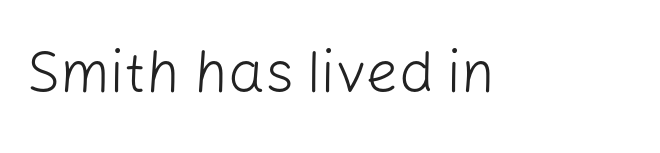
The image shows 58 px light sans-serif type, upright; set normal letter spacing, not underlined; low stroke contrast and a medium x-height.
